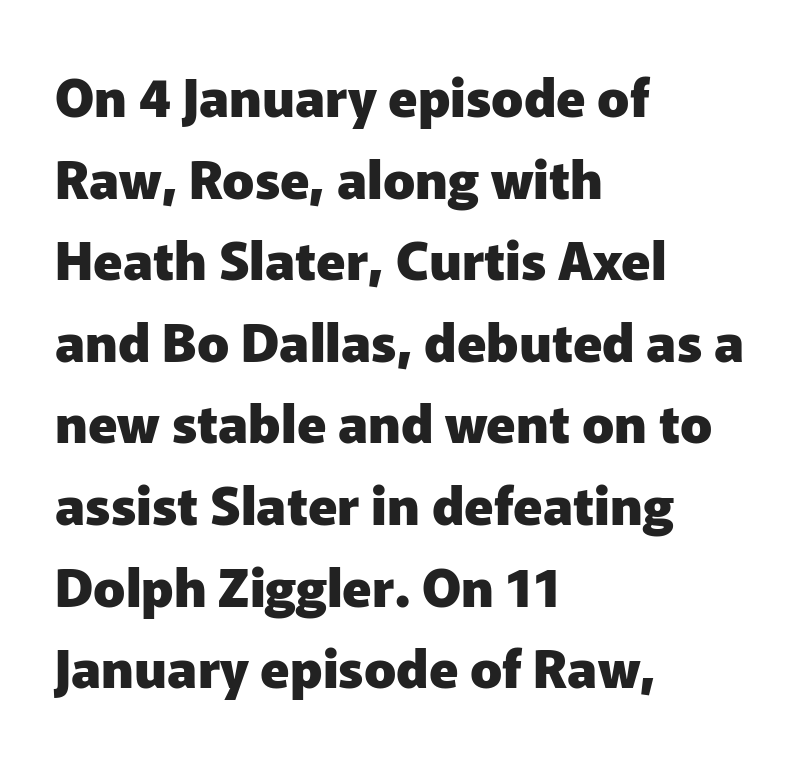
Chunky letters — that's bold for sure. All the whitespace from short lines collects on the right. A typesetter would label this face a sans. Designer's note — italics off, roman on.
